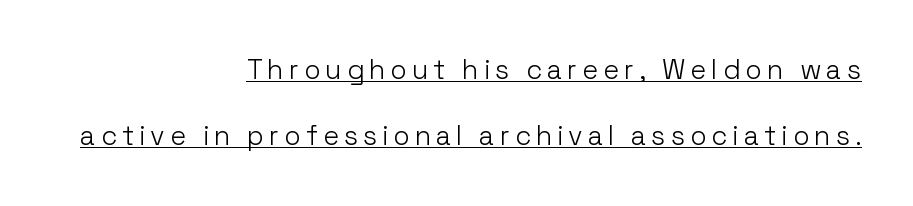
The letters stand straight up with perfectly vertical stems. Caption: lettering with a line underneath. Leading is clearly above the norm, producing a sparse column. Horizontally, the lines are justified to the trailing edge only. Unbolded letterforms with no extra heft.
